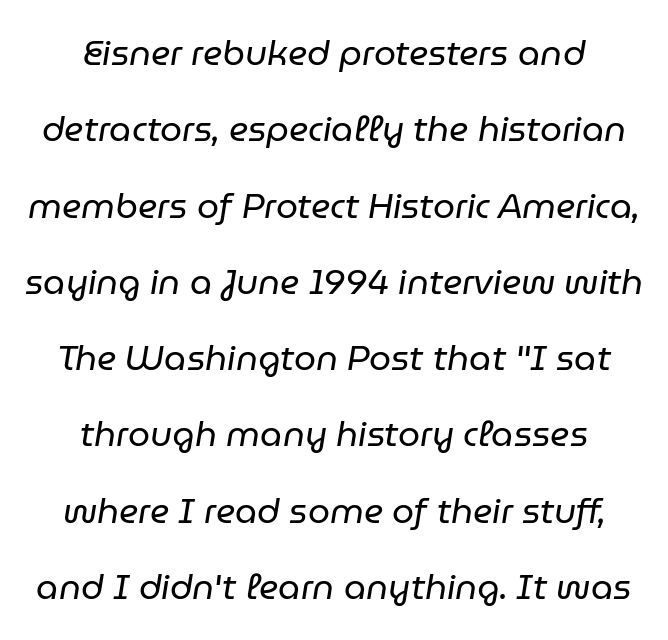
The typography opts for an oblique posture over an upright one. Think of a printed novel: that variable character pitch is what you see here. This rendering features lettering with no underline. A light-to-regular cut is what we see here. Leading: increased.
